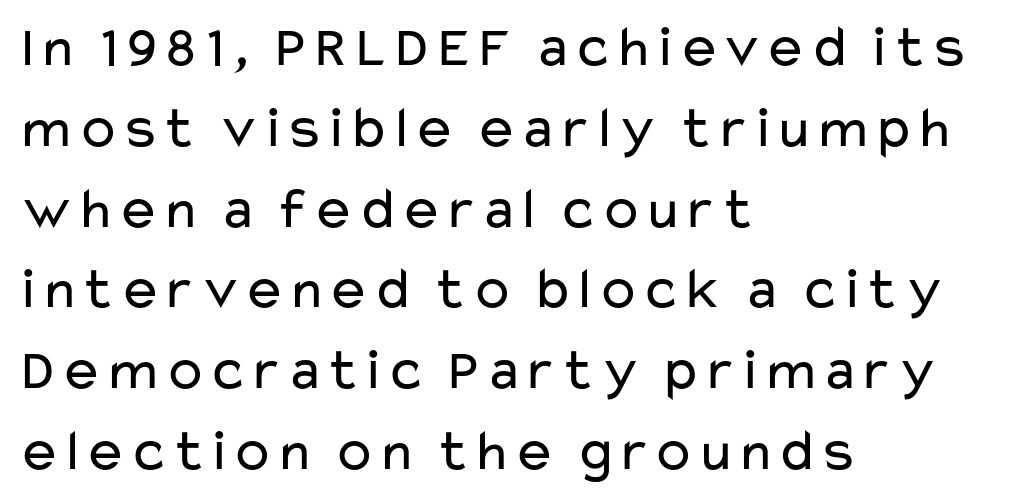
{"serif": "no", "italic": "no", "bold": "no", "weight": "regular", "width": "wide", "stroke_contrast": "low", "x_height": "medium", "monospaced": "no", "underline": "no", "align": "left", "line_spacing": "normal", "line_spacing_ratio": 1.37, "letter_spacing": "normal", "letter_spacing_em": 0.0, "glyph_px": 59}
